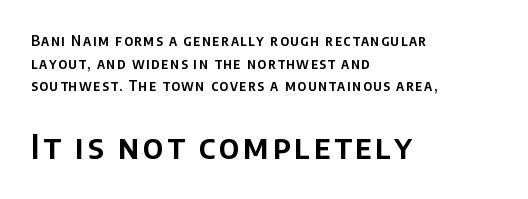
The image shows 33 px sans-serif type, upright; set left-aligned, normal line spacing (1.61x), not underlined; the second (bottom) block is 2.36x larger; low stroke contrast and a large x-height.
